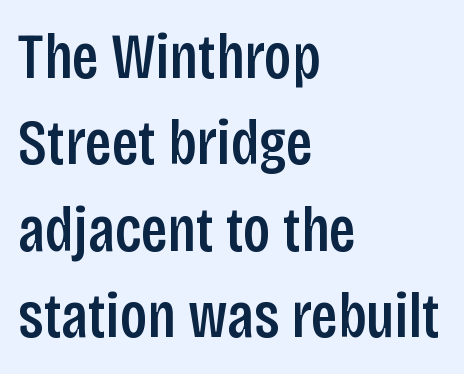
The image shows 64 px condensed sans-serif type, upright; set left-aligned, normal line spacing (1.35x), normal letter spacing, not underlined; low stroke contrast and a large x-height.
